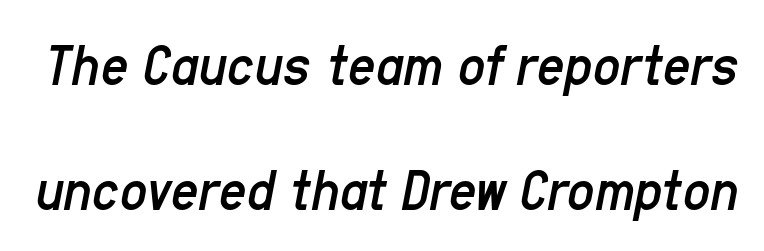
Heaviness? Minimal to ordinary, like unemphasized prose. A typesetter would call this zero additional tracking. Honestly, there is no underline to notice here at all. The face used here is proportionally spaced, like ordinary book or web type.
